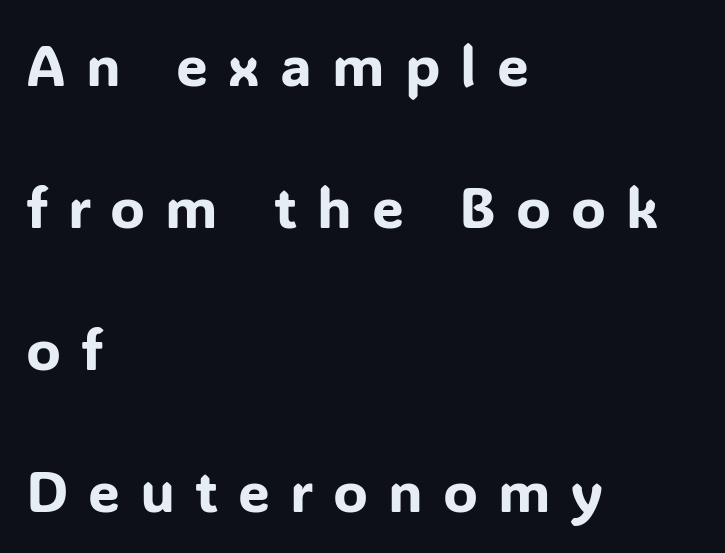
Q: Is the text italic (slanted)? A: No, it is upright.
Q: Is the typeface a serif or a sans-serif typeface? A: Sans-serif.
Q: Is the text underlined? A: No.
Q: How is the paragraph aligned? A: Left-aligned.
Q: Is the spacing between letters normal or unusually wide? A: Unusually wide.
Q: Is the spacing between lines tight, normal or loose? A: Loose.
Q: Width (condensed, normal, or wide)? A: Normal.
Q: Stroke contrast? A: Low.
Q: x-height? A: Medium.
Q: Monospaced? A: No.
